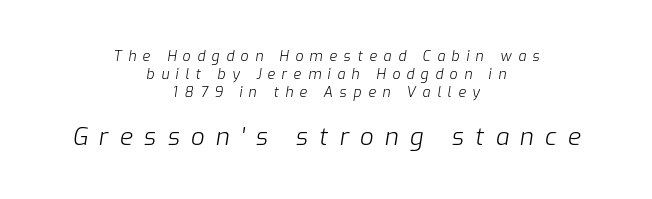
Would a proofreader flag this as italicized? Yes. Bare-footed words on every line. Compared with a typical body face, this is equally light or lighter still. This layout puts the modest block above and the oversized block below. Each word looks stretched out because of the extra space between its letters.
